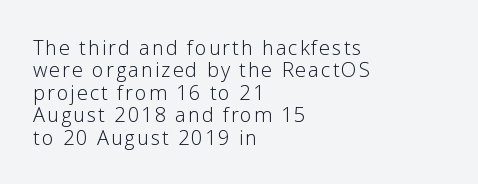
The image shows 20 px text type, upright; set left-aligned, tight line spacing (1.12x), not underlined.
